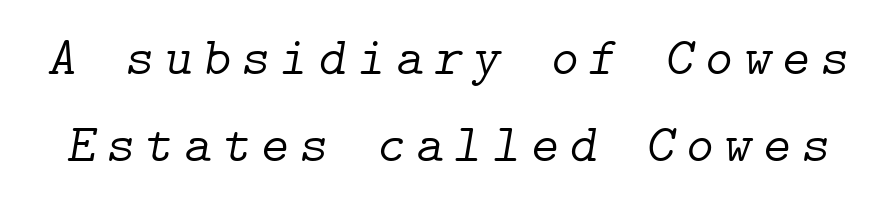
Q: Is the text bold? A: No.
Q: Is the text italic (slanted)? A: Yes, it leans right by about 9 degrees.
Q: Is the typeface a serif or a sans-serif typeface? A: Serif.
Q: Is the text underlined? A: No.
Q: Is the spacing between lines tight, normal or loose? A: Normal.
Q: Width (condensed, normal, or wide)? A: Normal.
Q: Stroke contrast? A: Low.
Q: x-height? A: Medium.
